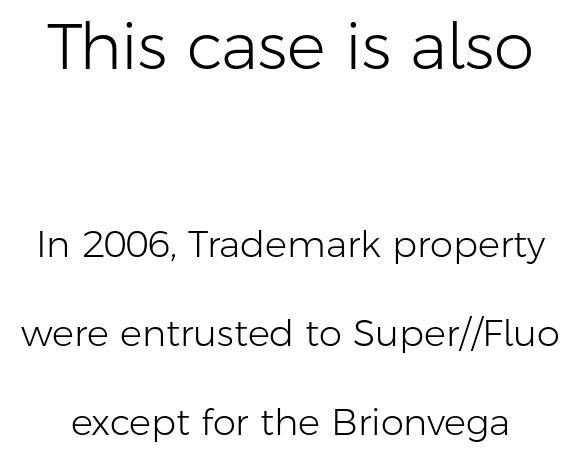
{"serif": "no", "italic": "no", "bold": "no", "weight": "light", "width": "normal", "stroke_contrast": "low", "x_height": "medium", "monospaced": "no", "underline": "no", "line_spacing": "loose", "line_spacing_ratio": 2.41, "letter_spacing": "normal", "letter_spacing_em": 0.0, "larger_block": "first", "size_ratio": 1.76, "glyph_px": 65}
